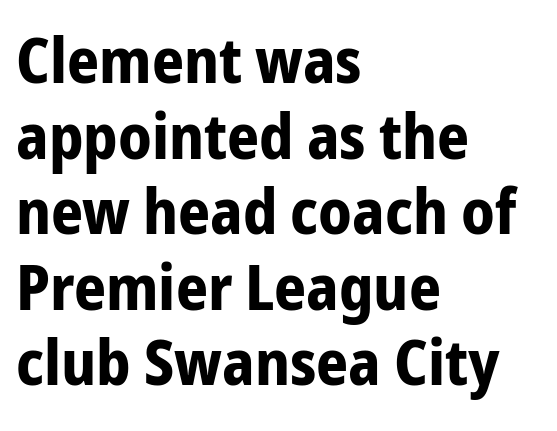
Q: Is the text bold? A: Yes.
Q: Is the text italic (slanted)? A: No, it is upright.
Q: Is the typeface a serif or a sans-serif typeface? A: Sans-serif.
Q: Is the text underlined? A: No.
Q: How is the paragraph aligned? A: Left-aligned.
Q: Is the spacing between letters normal or unusually wide? A: Normal.
Q: Width (condensed, normal, or wide)? A: Condensed.
Q: Stroke contrast? A: Low.
Q: x-height? A: Medium.
Q: Monospaced? A: No.
